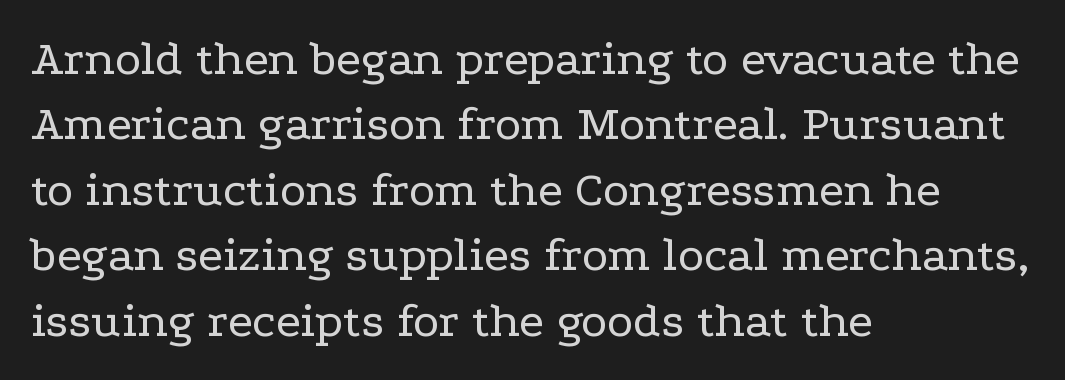
{"serif": "yes", "italic": "no", "bold": "no", "weight": "regular", "width": "wide", "stroke_contrast": "low", "x_height": "medium", "monospaced": "no", "underline": "no", "align": "left", "line_spacing": "normal", "line_spacing_ratio": 1.31, "letter_spacing": "normal", "letter_spacing_em": 0.0, "glyph_px": 50}
